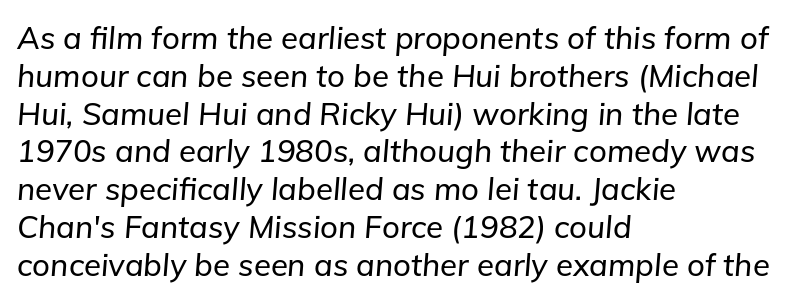
{"italic": "yes", "lean": "right", "slant_degrees": 5, "width": "normal", "stroke_contrast": "low", "x_height": "medium", "monospaced": "no", "underline": "no", "align": "left", "line_spacing_ratio": 1.22, "letter_spacing": "normal", "letter_spacing_em": 0.0, "glyph_px": 31}
